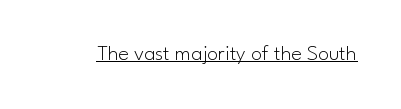
{"italic": "no", "bold": "no", "underline": "yes", "letter_spacing": "normal", "letter_spacing_em": 0.0, "glyph_px": 22}
